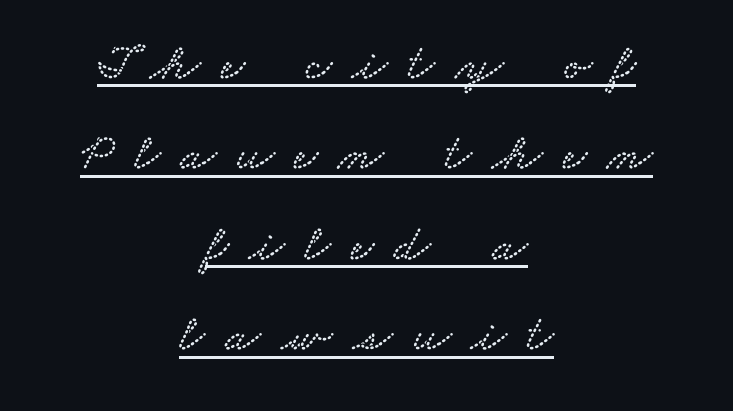
{"serif": "yes", "width": "wide", "stroke_contrast": "low", "x_height": "small", "monospaced": "no", "underline": "yes", "align": "center", "line_spacing_ratio": 1.74, "letter_spacing": "wide", "letter_spacing_em": 0.39, "glyph_px": 52}
